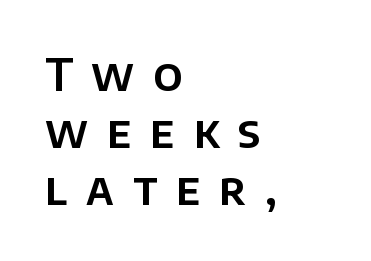
Notice how the stems are strictly vertical — no italics here. The passage shown is not underscored anywhere. The space between consecutive lines is moderate. Observe the absence of serifs on each vertical stroke in this sample.
